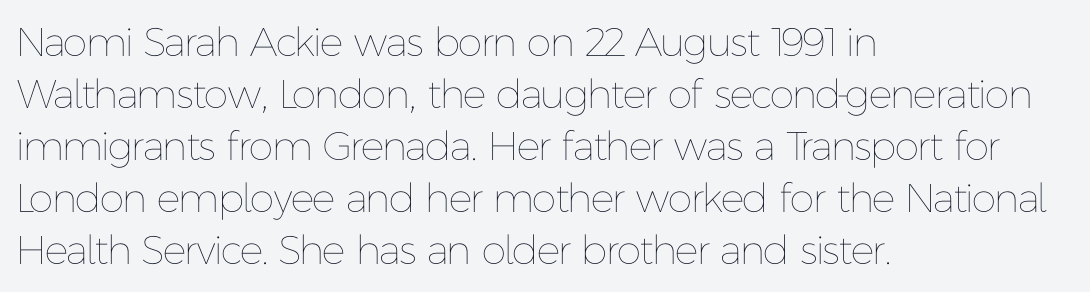
Q: Is the text bold? A: No.
Q: Is the text italic (slanted)? A: No, it is upright.
Q: Is the text underlined? A: No.
Q: How is the paragraph aligned? A: Left-aligned.
Q: Is the spacing between letters normal or unusually wide? A: Normal.
Q: Is the spacing between lines tight, normal or loose? A: Normal.
Q: Width (condensed, normal, or wide)? A: Normal.
Q: Stroke contrast? A: Low.
Q: x-height? A: Medium.
Q: Monospaced? A: No.
